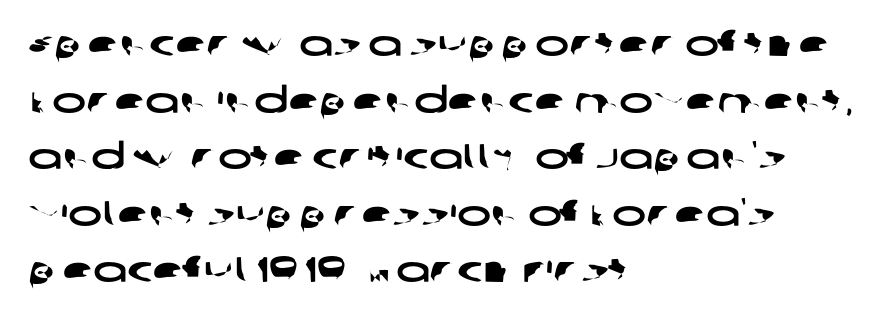
Does the leading feel generous? No, just average. Horizontal alignment here is leftward, the default for most running prose. The face used here is rendered with its standard letterfit. The typeface chosen for these lines omits serifs. Note the varied advance widths — an 'i' is clearly narrower than an 'm'.
